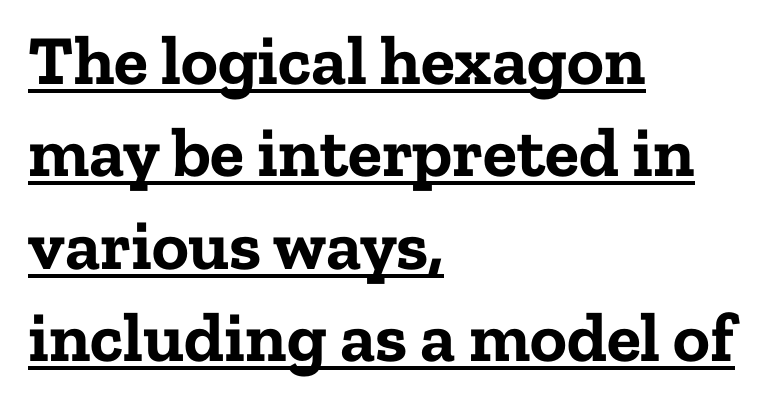
The setting favours the left margin, as ordinary paragraphs usually do. The passage shown is typed in a proportional face where columns would drift. Here the glyphs are tracked normally, forming tight word shapes. Designer's note — italics off, roman on.
